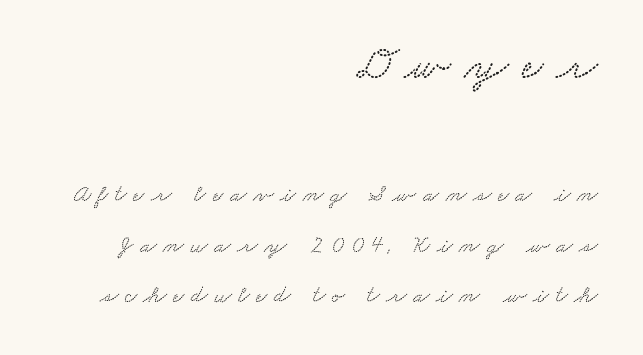
{"serif": "yes", "width": "wide", "stroke_contrast": "medium", "x_height": "small", "monospaced": "no", "underline": "no", "align": "right", "line_spacing": "loose", "line_spacing_ratio": 2.1, "letter_spacing": "wide", "letter_spacing_em": 0.27, "larger_block": "first", "size_ratio": 2.0, "glyph_px": 48}
